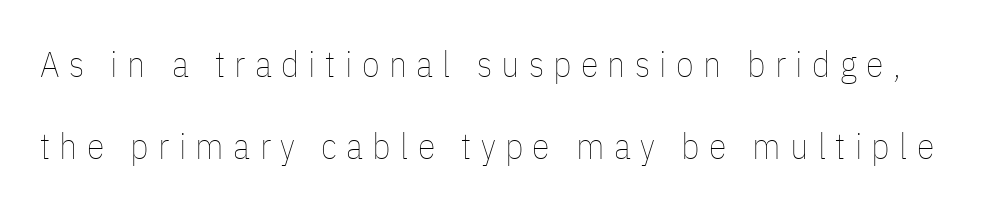
{"italic": "no", "bold": "no", "weight": "thin", "width": "condensed", "stroke_contrast": "low", "x_height": "medium", "monospaced": "no", "underline": "no", "line_spacing": "loose", "line_spacing_ratio": 2.28, "letter_spacing": "wide", "letter_spacing_em": 0.26, "glyph_px": 36}
